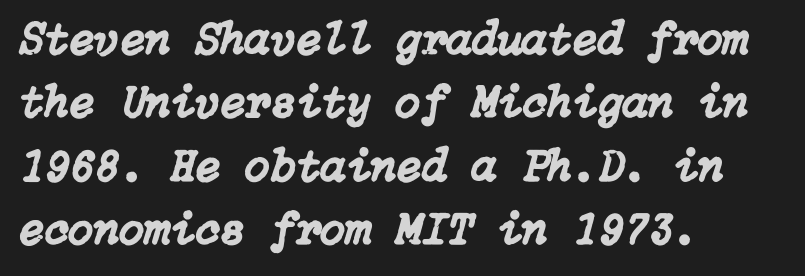
Q: Is the text italic (slanted)? A: Yes, it leans right by about 15 degrees.
Q: Is the text underlined? A: No.
Q: How is the paragraph aligned? A: Left-aligned.
Q: Is the spacing between letters normal or unusually wide? A: Normal.
Q: Is the spacing between lines tight, normal or loose? A: Normal.
Q: Width (condensed, normal, or wide)? A: Normal.
Q: Stroke contrast? A: Low.
Q: x-height? A: Medium.
